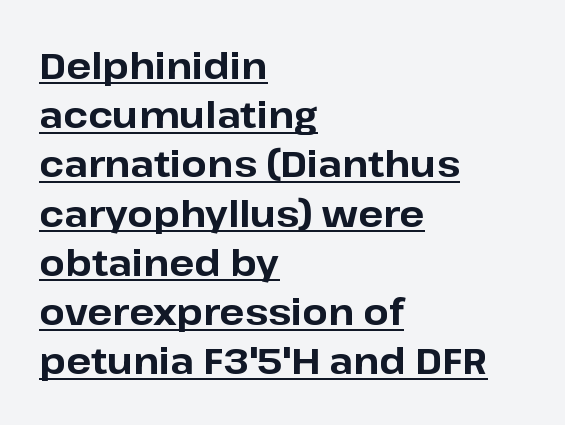
The image shows 37 px bold sans-serif type, upright; set left-aligned, normal line spacing (1.33x), normal letter spacing, underlined; low stroke contrast and a medium x-height.
